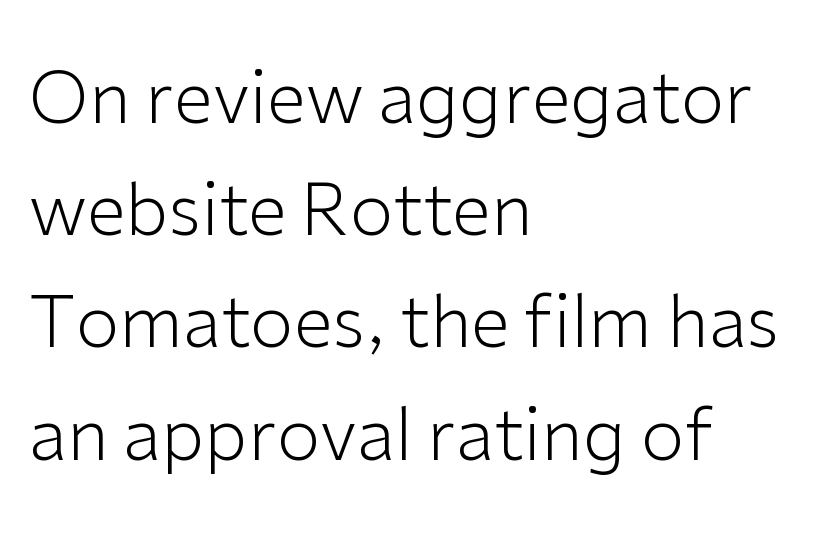
Q: Is the text bold? A: No.
Q: Is the text italic (slanted)? A: No, it is upright.
Q: Is the typeface a serif or a sans-serif typeface? A: Sans-serif.
Q: Is the text underlined? A: No.
Q: How is the paragraph aligned? A: Left-aligned.
Q: Is the spacing between letters normal or unusually wide? A: Normal.
Q: Is the spacing between lines tight, normal or loose? A: Normal.
Q: Width (condensed, normal, or wide)? A: Normal.
Q: Stroke contrast? A: Low.
Q: x-height? A: Medium.
Q: Monospaced? A: No.
